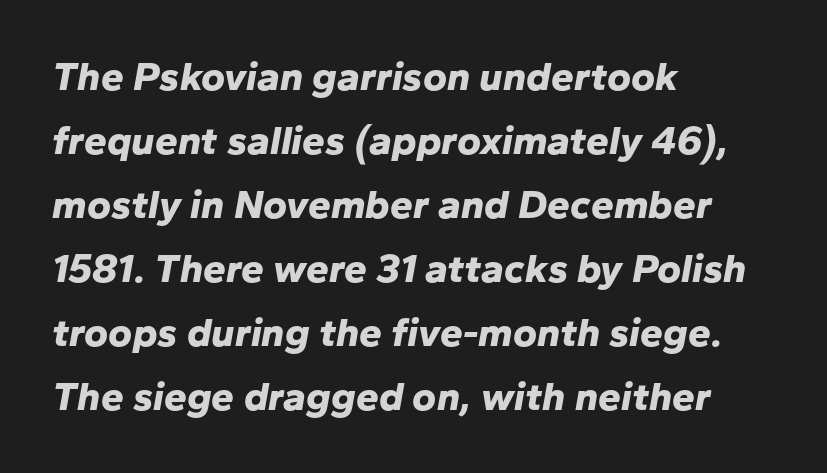
Compared with ordinary roman type, these characters are visibly tilted. The letters advance in unequal steps, a hallmark of proportional type. You'd pick this weight for a headline — it's a proper bold. Compared with a centered layout, this one pins lines to the left instead. A bare baseline throughout the passage. Students, note that the glyphs here touch the page at normal intervals.
